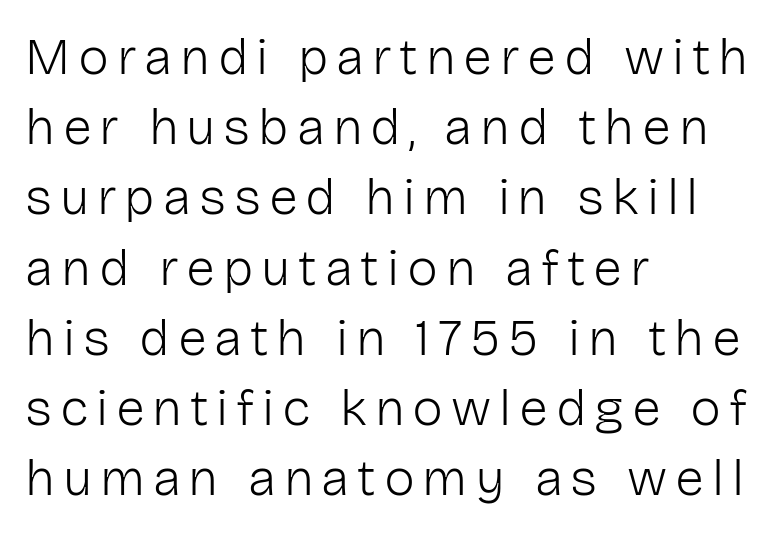
The leading is moderate, giving the passage an even texture. Rendered with straight, roman letterforms. The letters advance in unequal steps, a hallmark of proportional type. The foot of each line stays bare and open.
